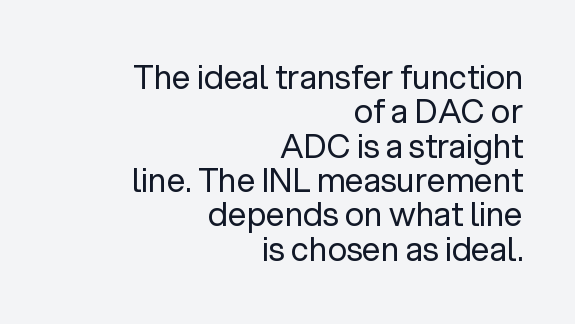
The image shows 33 px regular-weight sans-serif type, upright; set right-aligned, tight line spacing (1.04x), normal letter spacing, not underlined; low stroke contrast and a medium x-height.
